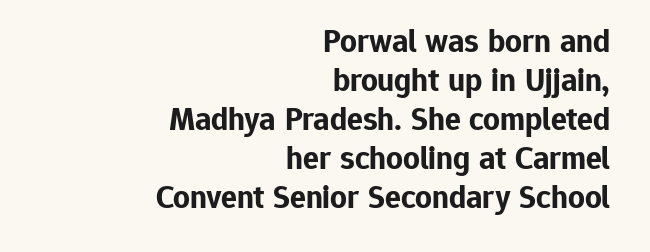
The image shows 33 px bold sans-serif type, upright; set right-aligned, line spacing 1.18x, normal letter spacing, not underlined; low stroke contrast and a medium x-height.
